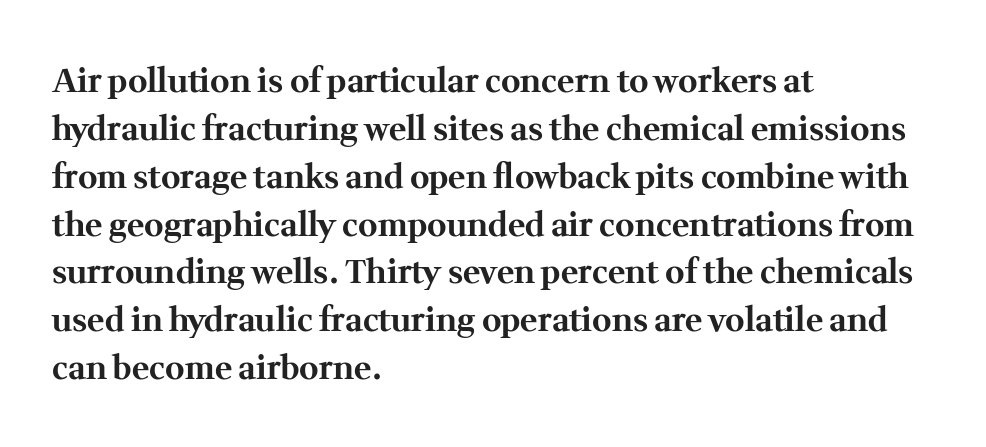
Q: Is the text bold? A: Yes.
Q: Is the text italic (slanted)? A: No, it is upright.
Q: Is the typeface a serif or a sans-serif typeface? A: Serif.
Q: Is the text underlined? A: No.
Q: How is the paragraph aligned? A: Left-aligned.
Q: Is the spacing between letters normal or unusually wide? A: Normal.
Q: Is the spacing between lines tight, normal or loose? A: Normal.
Q: Width (condensed, normal, or wide)? A: Normal.
Q: Stroke contrast? A: Medium.
Q: x-height? A: Medium.
Q: Monospaced? A: No.
